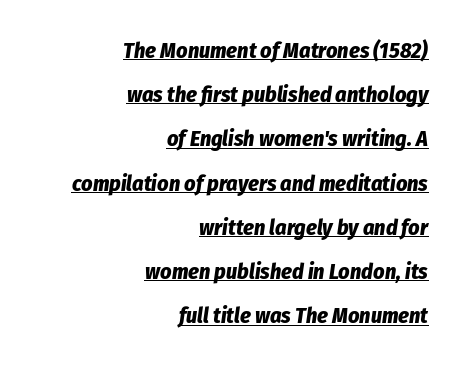
Q: Is the text bold? A: Yes.
Q: Is the text italic (slanted)? A: Yes, it leans right by about 8 degrees.
Q: Is the text underlined? A: Yes.
Q: How is the paragraph aligned? A: Right-aligned.
Q: Is the spacing between letters normal or unusually wide? A: Normal.
Q: Is the spacing between lines tight, normal or loose? A: Loose.
